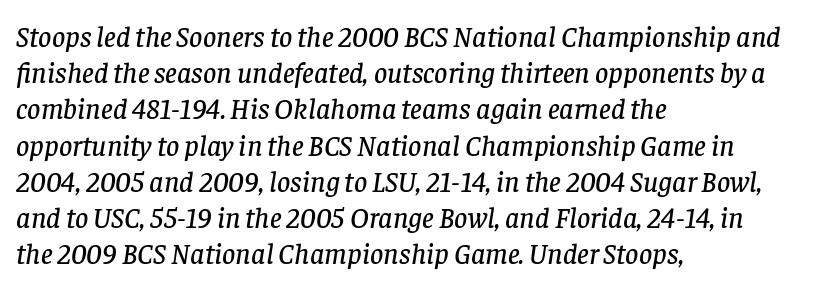
Q: Is the text italic (slanted)? A: Yes, it leans right by about 8 degrees.
Q: Is the typeface a serif or a sans-serif typeface? A: Serif.
Q: Is the text underlined? A: No.
Q: How is the paragraph aligned? A: Left-aligned.
Q: Is the spacing between letters normal or unusually wide? A: Normal.
Q: Is the spacing between lines tight, normal or loose? A: Normal.
Q: Width (condensed, normal, or wide)? A: Normal.
Q: Stroke contrast? A: Low.
Q: x-height? A: Large.
Q: Monospaced? A: No.
